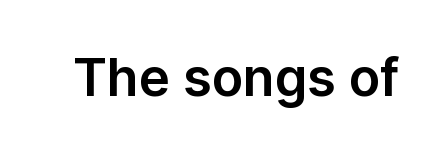
The image shows 52 px sans-serif type, upright; set normal letter spacing, not underlined; low stroke contrast and a medium x-height.
